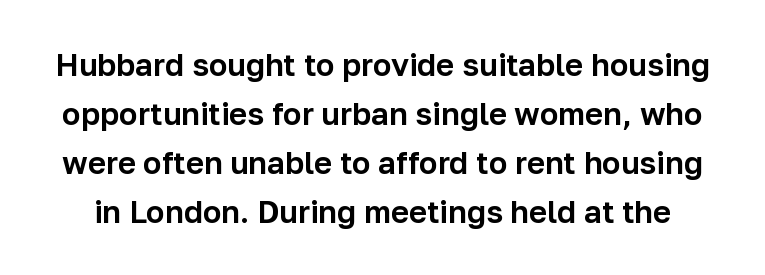
Stroke terminals: plain, sans-serif. A typesetter would call this zero additional tracking. The area under the type is left untouched. Students, observe: this is what conventionally led text looks like. The letters advance in unequal steps, a hallmark of proportional type.
